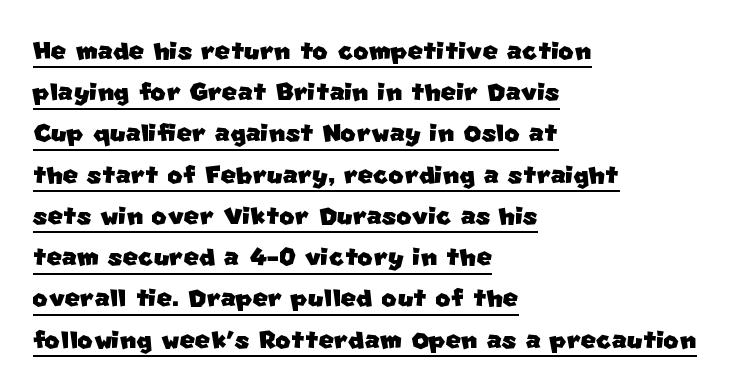
The typesetter has applied underlining to the passage shown. These lines stack with their left ends in a neat column. To sum up the face: it is a sans, with no serifs. Varying glyph widths throughout — classic text-font behaviour. Successive baselines arrive at the customary interval. The passage shown has conventional tracking throughout.
